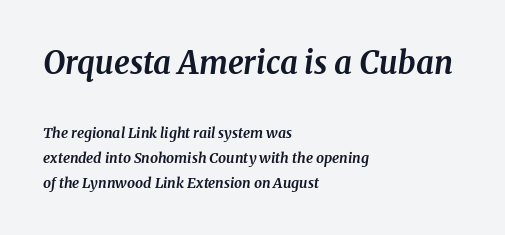
The image shows 31 px bold serif type, italic (leaning right); set left-aligned, line spacing 1.8x, normal letter spacing, not underlined; the first (top) block is 2.21x larger; medium stroke contrast and a medium x-height.
